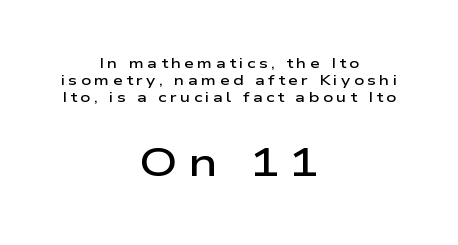
In CSS terms this would be text-align: center. Every letter is mildly thick-stroked: semibold rather than bold. Honestly, there is no underline to notice here at all. Bigger letters appear in the bottom chunk; the top chunk is reduced. Letter spacing: wide.
